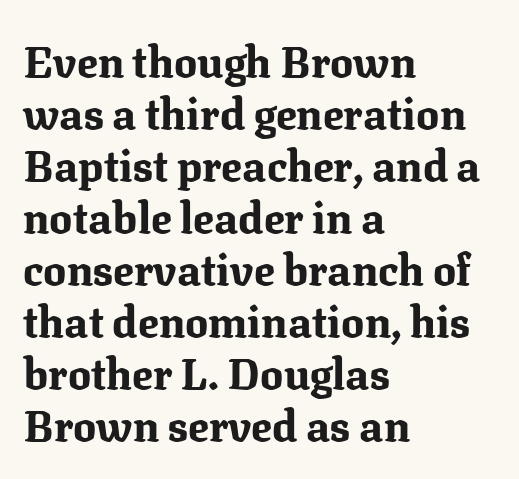
Q: Is the text bold? A: Yes.
Q: Is the text italic (slanted)? A: No, it is upright.
Q: Is the typeface a serif or a sans-serif typeface? A: Serif.
Q: Is the text underlined? A: No.
Q: How is the paragraph aligned? A: Left-aligned.
Q: Is the spacing between letters normal or unusually wide? A: Normal.
Q: Width (condensed, normal, or wide)? A: Normal.
Q: Stroke contrast? A: Medium.
Q: x-height? A: Medium.
Q: Monospaced? A: No.
